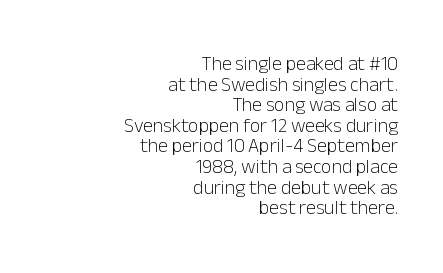
Q: Is the text bold? A: No.
Q: Is the text italic (slanted)? A: No, it is upright.
Q: Is the text underlined? A: No.
Q: How is the paragraph aligned? A: Right-aligned.
Q: Is the spacing between letters normal or unusually wide? A: Normal.
Q: Is the spacing between lines tight, normal or loose? A: Tight.
